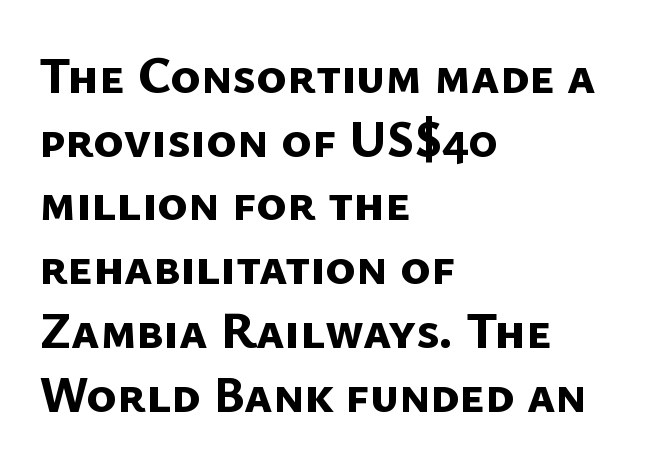
The image shows 51 px bold sans-serif type; set left-aligned, normal line spacing (1.25x), normal letter spacing, not underlined; low stroke contrast and a medium x-height.
